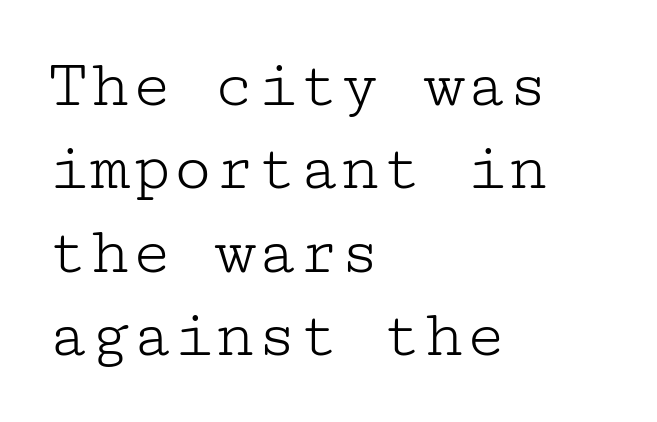
The strip under each line holds only bare page. Examine the stroke ends and you'll spot serifs. Posture: upright roman. Each stroke keeps to a modest, everyday thickness or less. Default kerning and tracking; the words read as compact shapes. Caption: multi-line text, flush left, ragged right.
